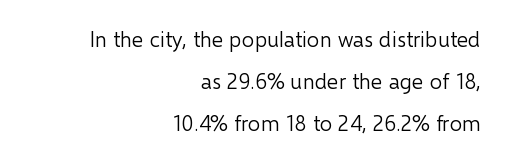
{"italic": "no", "bold": "no", "underline": "no", "align": "right", "line_spacing": "loose", "line_spacing_ratio": 1.92, "letter_spacing": "normal", "letter_spacing_em": 0.0, "glyph_px": 22}
